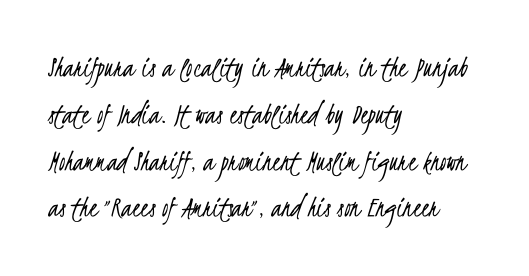
The image shows 31 px light, condensed sans-serif type; set left-aligned, normal line spacing (1.51x), normal letter spacing, not underlined; low stroke contrast and a small x-height.
